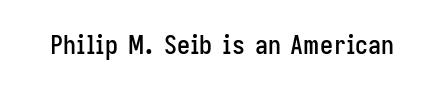
{"italic": "no", "underline": "no", "letter_spacing": "normal", "letter_spacing_em": 0.0, "glyph_px": 26}
